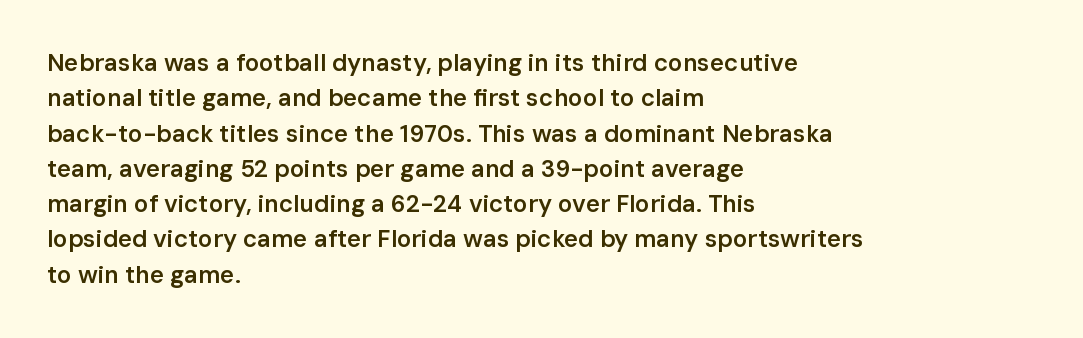
{"italic": "no", "bold": "semi", "underline": "no", "align": "left", "line_spacing": "normal", "line_spacing_ratio": 1.47, "letter_spacing": "normal", "letter_spacing_em": 0.0, "glyph_px": 24}
